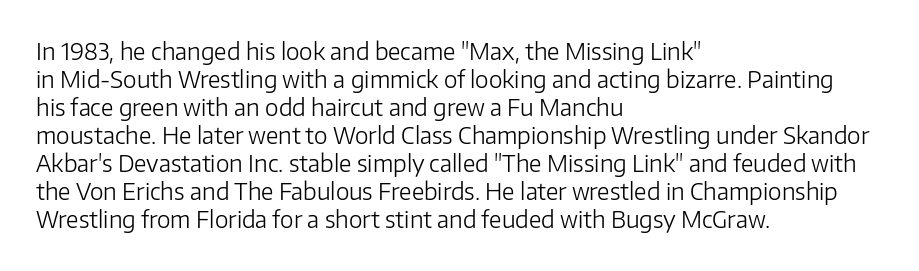
The image shows 23 px text type, upright; set left-aligned, line spacing 1.22x, normal letter spacing, not underlined.
